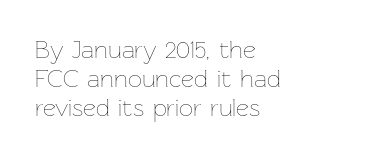
{"italic": "no", "bold": "no", "underline": "no", "align": "left", "line_spacing_ratio": 1.17, "letter_spacing": "normal", "letter_spacing_em": 0.0, "glyph_px": 25}
